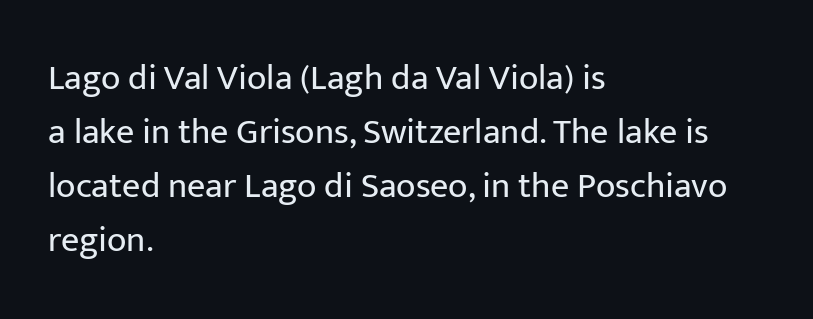
Q: Is the text bold? A: No.
Q: Is the text italic (slanted)? A: No, it is upright.
Q: Is the typeface a serif or a sans-serif typeface? A: Sans-serif.
Q: Is the text underlined? A: No.
Q: How is the paragraph aligned? A: Left-aligned.
Q: Is the spacing between letters normal or unusually wide? A: Normal.
Q: Is the spacing between lines tight, normal or loose? A: Normal.
Q: Width (condensed, normal, or wide)? A: Normal.
Q: Stroke contrast? A: Low.
Q: x-height? A: Medium.
Q: Monospaced? A: No.
